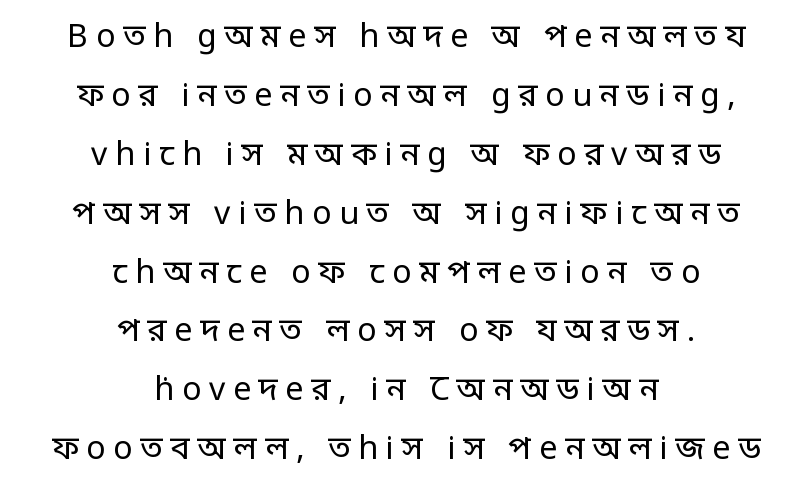
Underline: absent. Is this a heavy cut? Hardly; it is regular or lighter. Typeset on center — no edge is straight. You could only call the tracking loose — the letters float apart. Posture: straight, roman, zero tilt.
